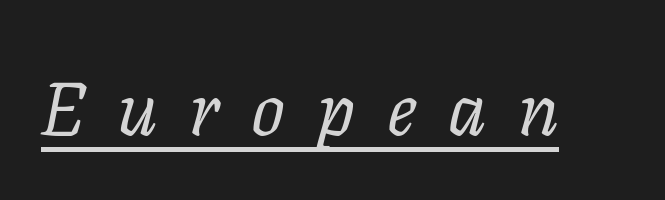
The image shows 75 px regular-weight serif type, italic (leaning right); set unusually wide letter spacing (+0.42 em), underlined; low stroke contrast and a medium x-height.
